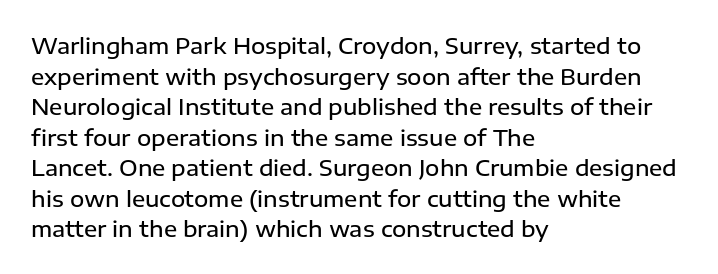
{"italic": "no", "bold": "semi", "underline": "no", "align": "left", "line_spacing": "normal", "line_spacing_ratio": 1.39, "letter_spacing": "normal", "letter_spacing_em": 0.0, "glyph_px": 22}
